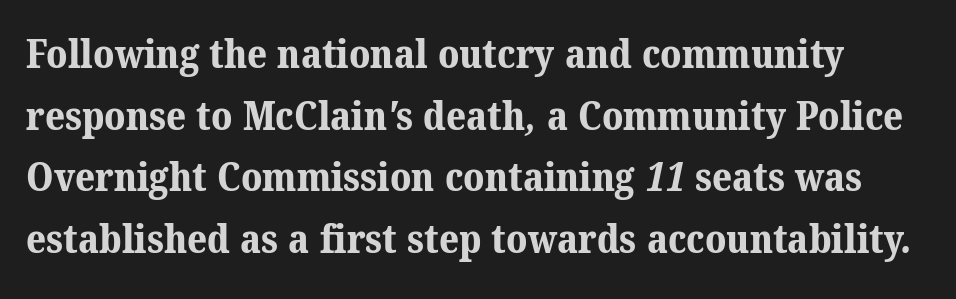
Q: Is the text bold? A: Yes.
Q: Is the typeface a serif or a sans-serif typeface? A: Serif.
Q: Is the text underlined? A: No.
Q: Is the spacing between letters normal or unusually wide? A: Normal.
Q: Is the spacing between lines tight, normal or loose? A: Normal.
Q: Width (condensed, normal, or wide)? A: Normal.
Q: Stroke contrast? A: Medium.
Q: x-height? A: Medium.
Q: Monospaced? A: No.
